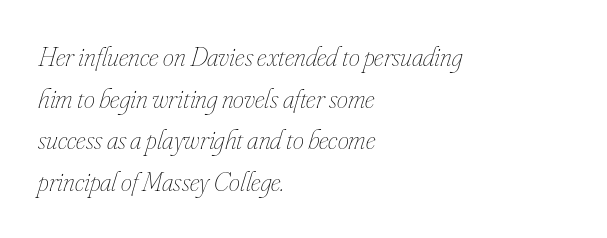
The image shows 28 px thin, condensed type, italic (leaning right); set left-aligned, normal line spacing (1.49x), normal letter spacing, not underlined; low stroke contrast and a small x-height.
